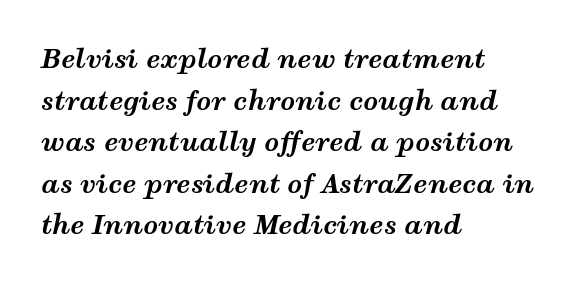
{"italic": "yes", "lean": "right", "slant_degrees": 12, "bold": "yes", "underline": "no", "align": "left", "line_spacing": "normal", "line_spacing_ratio": 1.6, "letter_spacing": "normal", "letter_spacing_em": 0.0, "glyph_px": 26}
